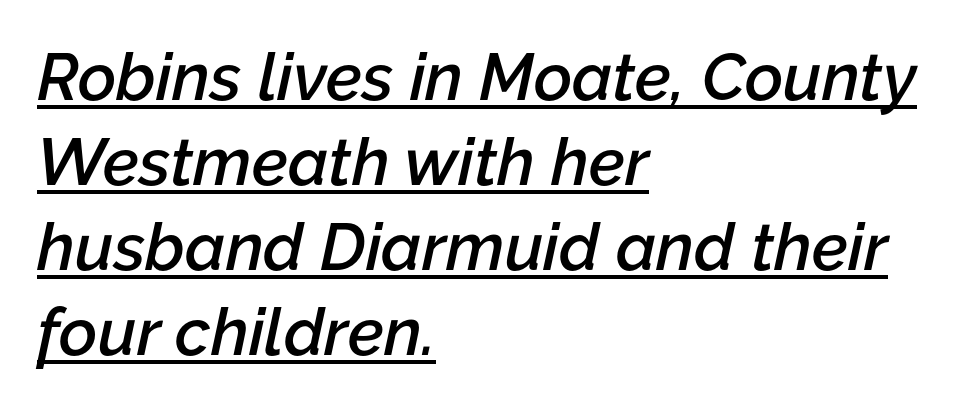
This rendering uses left alignment, leaving the right contour irregular. Does extra space separate the letters? No, they use regular spacing. Caption: semibold face, moderately heavy strokes. The rendered words wear a rule along their underside. The vertical gap from one line to the next is medium. Is this a fixed-width face? No — the glyphs have proportional, varying widths.
